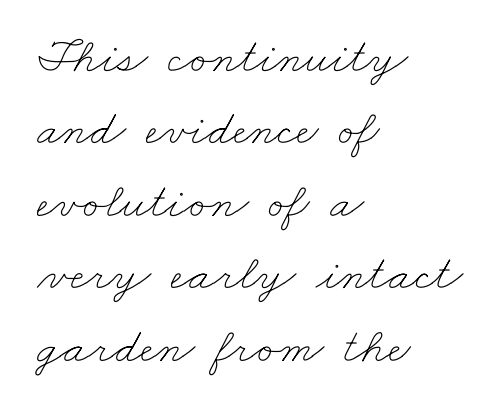
Every row of glyphs begins at an identical x-position on the left. The face looks like a standard text weight, possibly lighter. Letters rest on an invisible, unmarked baseline. How would I describe the line gaps? Plain and ordinary. How are the letters spaced? Ordinarily, with no added tracking. A typesetter would call this proportional, since set widths differ per character.
